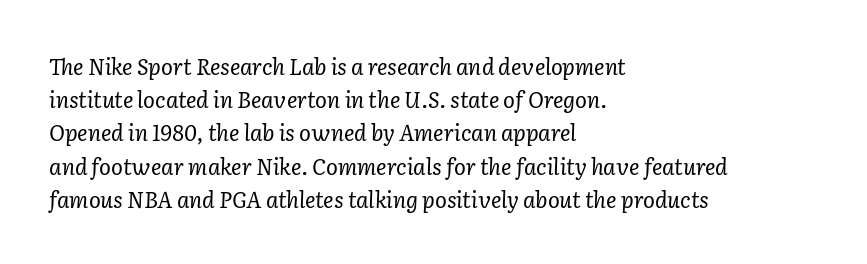
Q: Is the text bold? A: No.
Q: Is the text italic (slanted)? A: Yes, it leans right by about 2 degrees.
Q: Is the text underlined? A: No.
Q: How is the paragraph aligned? A: Left-aligned.
Q: Is the spacing between letters normal or unusually wide? A: Normal.
Q: Is the spacing between lines tight, normal or loose? A: Normal.
